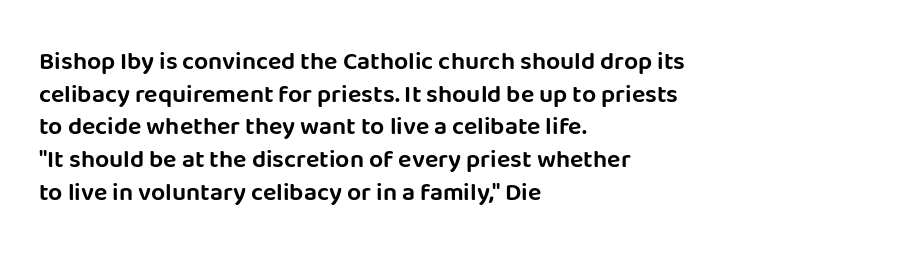
The image shows 25 px text type, upright; set left-aligned, normal line spacing (1.31x), normal letter spacing, not underlined.
